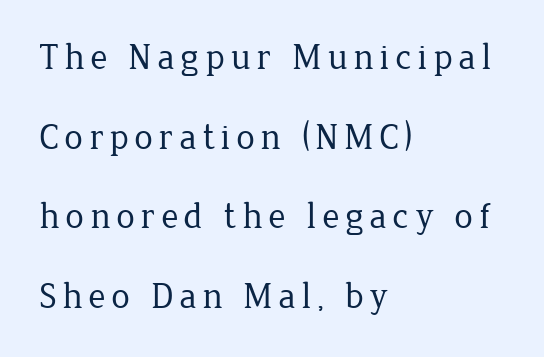
The image shows 37 px regular-weight serif type, upright; set left-aligned, loose line spacing (2.15x), not underlined; low stroke contrast and a medium x-height.
